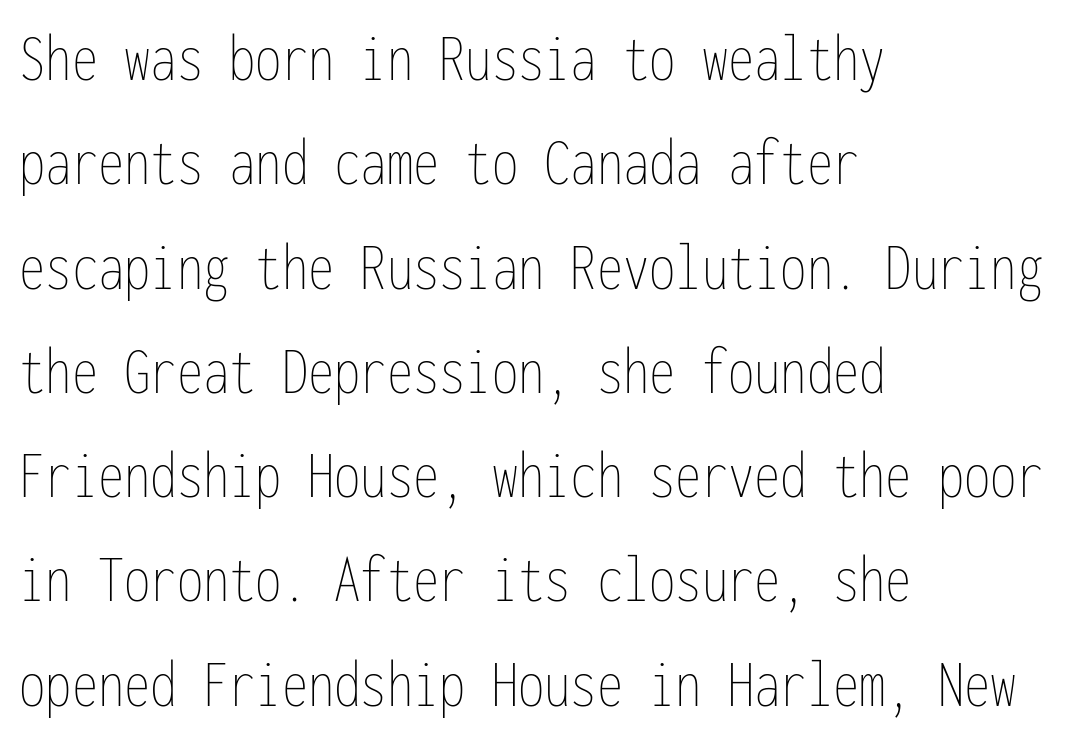
Q: Is the text bold? A: No.
Q: Is the text italic (slanted)? A: No, it is upright.
Q: Is the text underlined? A: No.
Q: How is the paragraph aligned? A: Left-aligned.
Q: Is the spacing between letters normal or unusually wide? A: Normal.
Q: Is the spacing between lines tight, normal or loose? A: Normal.
Q: Width (condensed, normal, or wide)? A: Condensed.
Q: Stroke contrast? A: Low.
Q: x-height? A: Medium.
Q: Monospaced? A: Yes.
